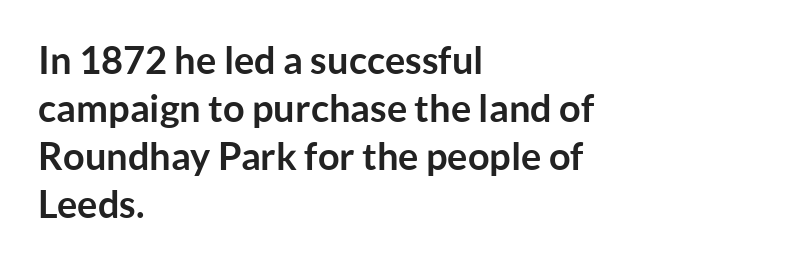
{"serif": "no", "italic": "no", "bold": "yes", "weight": "semibold", "width": "normal", "stroke_contrast": "low", "x_height": "medium", "monospaced": "no", "underline": "no", "align": "left", "line_spacing": "normal", "line_spacing_ratio": 1.26, "letter_spacing": "normal", "letter_spacing_em": 0.0, "glyph_px": 38}
